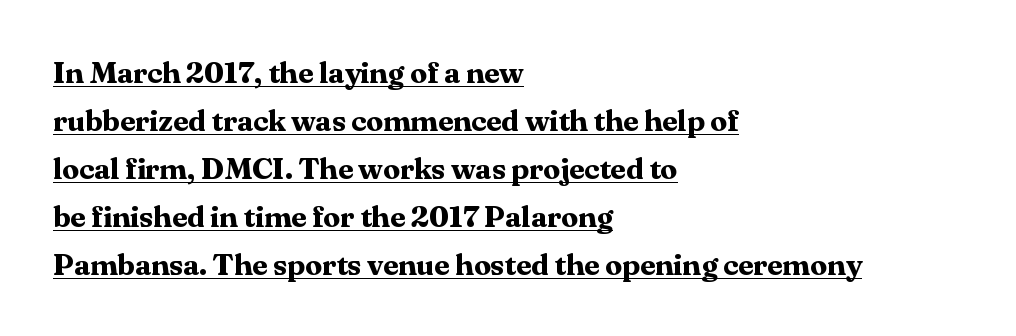
The image shows 30 px bold serif type, upright; set left-aligned, normal line spacing (1.6x), normal letter spacing, underlined; medium stroke contrast and a medium x-height.
